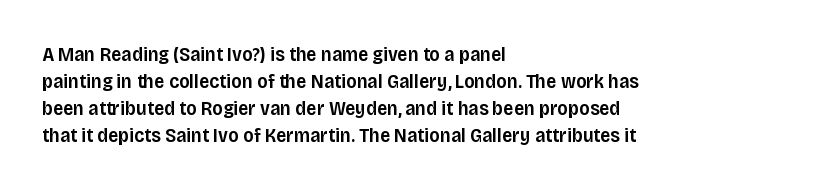
{"italic": "no", "bold": "semi", "underline": "no", "align": "left", "line_spacing": "normal", "line_spacing_ratio": 1.35, "letter_spacing": "normal", "letter_spacing_em": 0.0, "glyph_px": 20}
